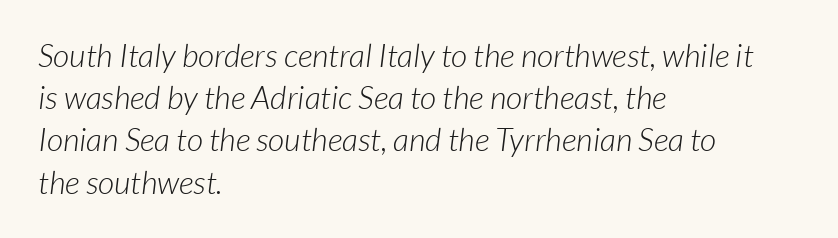
{"serif": "no", "bold": "no", "weight": "light", "width": "normal", "stroke_contrast": "low", "x_height": "medium", "monospaced": "no", "underline": "no", "align": "left", "line_spacing": "normal", "line_spacing_ratio": 1.32, "letter_spacing": "normal", "letter_spacing_em": 0.0, "glyph_px": 32}
